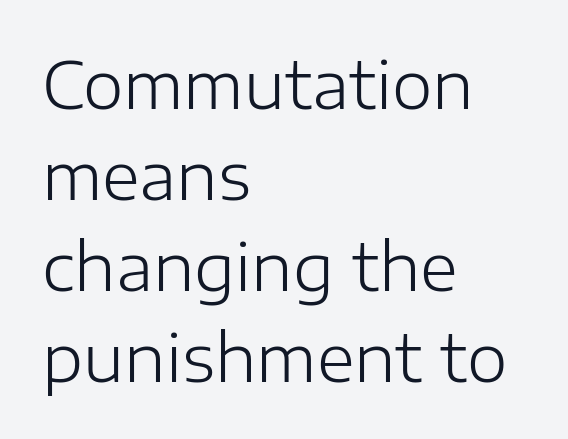
Type without underlining. Every stem runs plumb, perpendicular to the baseline. Nobody touched the tracking dial on this one. Classification — sans serif. Leading matches the norm, producing a regular column.
